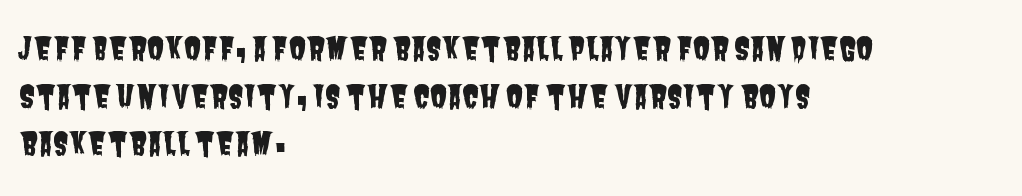
Q: Is the typeface a serif or a sans-serif typeface? A: Sans-serif.
Q: Is the text underlined? A: No.
Q: How is the paragraph aligned? A: Left-aligned.
Q: Is the spacing between letters normal or unusually wide? A: Normal.
Q: Is the spacing between lines tight, normal or loose? A: Normal.
Q: Width (condensed, normal, or wide)? A: Condensed.
Q: Stroke contrast? A: Low.
Q: x-height? A: Large.
Q: Monospaced? A: No.
